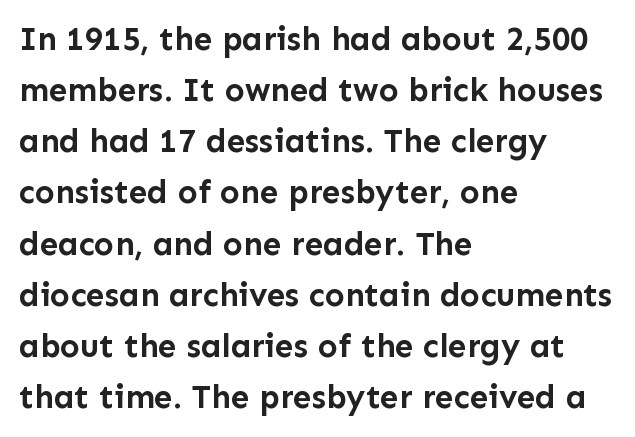
The image shows 33 px semibold sans-serif type, upright; set left-aligned, normal line spacing (1.55x), normal letter spacing, not underlined; low stroke contrast and a medium x-height.
